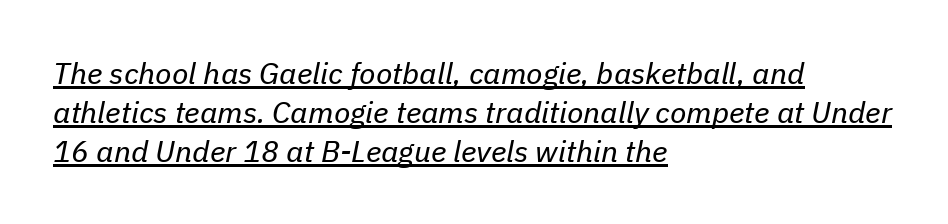
Q: Is the text bold? A: No.
Q: Is the text italic (slanted)? A: Yes, it leans right by about 11 degrees.
Q: Is the text underlined? A: Yes.
Q: How is the paragraph aligned? A: Left-aligned.
Q: Is the spacing between letters normal or unusually wide? A: Normal.
Q: Is the spacing between lines tight, normal or loose? A: Normal.
Q: Width (condensed, normal, or wide)? A: Normal.
Q: Stroke contrast? A: Low.
Q: x-height? A: Medium.
Q: Monospaced? A: No.
